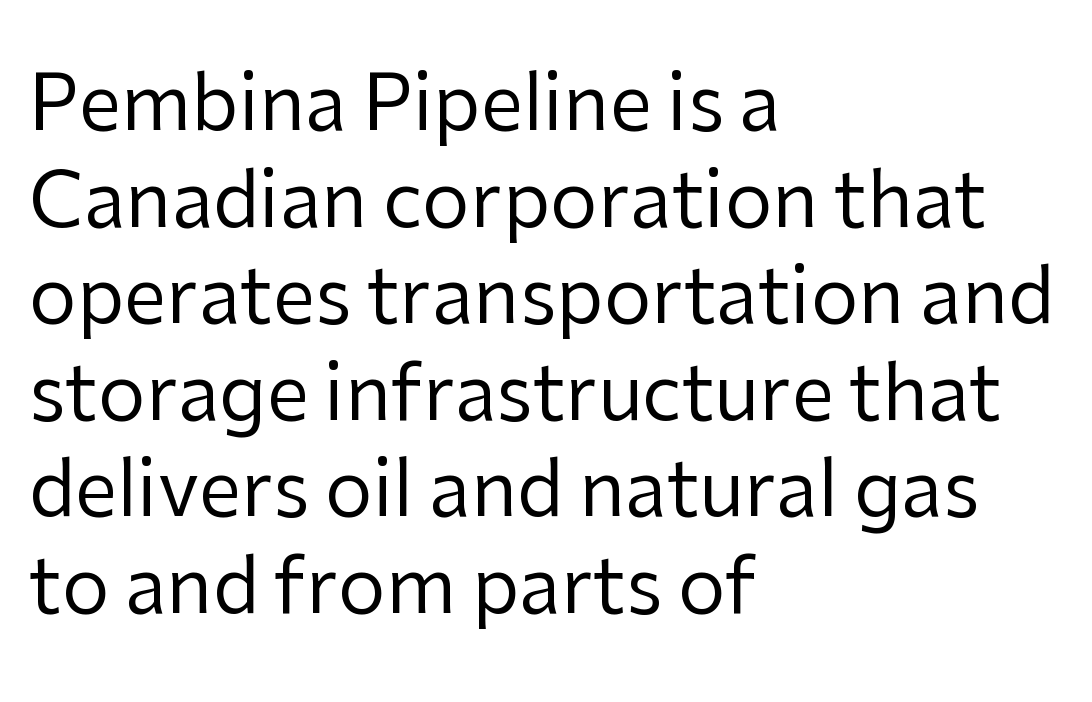
Observe the absence of serifs on each vertical stroke in this sample. The passage shown is typed in a proportional face where columns would drift. A typesetter would call this leading conventional body-copy spacing. This rendering features lettering with no underline. All the whitespace from short lines collects on the right.
